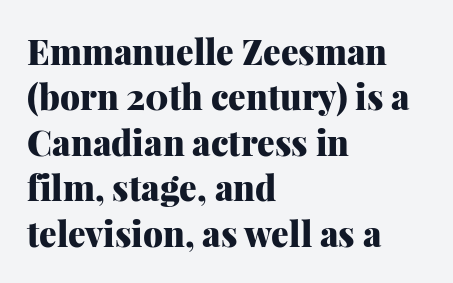
The image shows 35 px heavy serif type, upright; set left-aligned, normal line spacing (1.3x), normal letter spacing, not underlined; medium stroke contrast and a medium x-height.
